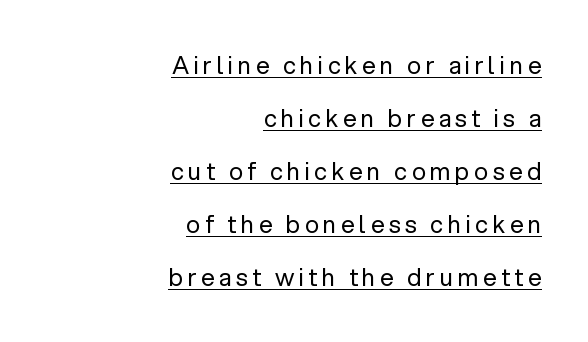
In designer terms, the underline attribute is active on this setting. Each new line begins a long way beneath the previous one. The passage shown is not bold in any degree. The type sits square on the baseline with zero lean.
